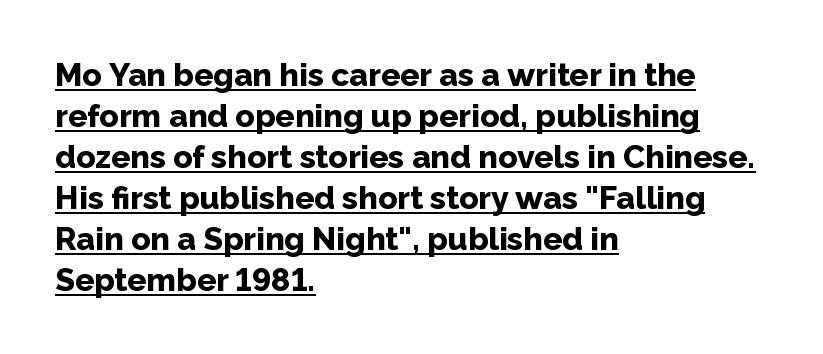
Q: Is the text bold? A: Yes.
Q: Is the text italic (slanted)? A: No, it is upright.
Q: Is the typeface a serif or a sans-serif typeface? A: Sans-serif.
Q: Is the text underlined? A: Yes.
Q: How is the paragraph aligned? A: Left-aligned.
Q: Is the spacing between letters normal or unusually wide? A: Normal.
Q: Is the spacing between lines tight, normal or loose? A: Normal.
Q: Width (condensed, normal, or wide)? A: Normal.
Q: Stroke contrast? A: Low.
Q: x-height? A: Medium.
Q: Monospaced? A: No.
